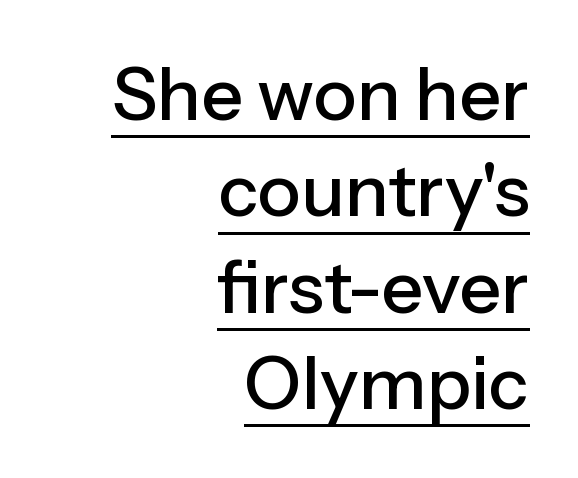
{"serif": "no", "italic": "no", "width": "normal", "stroke_contrast": "low", "x_height": "medium", "monospaced": "no", "underline": "yes", "align": "right", "line_spacing": "normal", "line_spacing_ratio": 1.32, "letter_spacing": "normal", "letter_spacing_em": 0.0, "glyph_px": 73}
